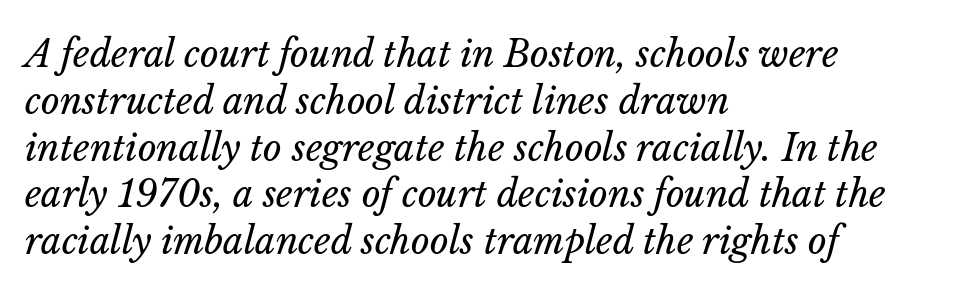
The image shows 36 px regular-weight type, italic (leaning right); set left-aligned, normal line spacing (1.3x), normal letter spacing, not underlined; low stroke contrast and a medium x-height.
